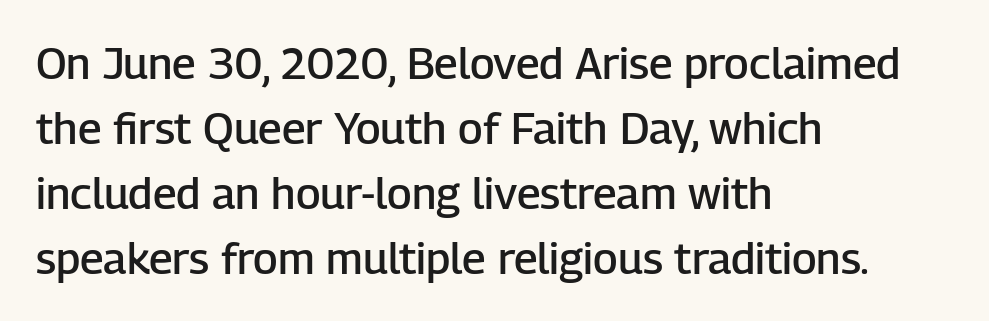
The image shows 44 px semibold sans-serif type, upright; set left-aligned, normal line spacing (1.48x), normal letter spacing, not underlined; low stroke contrast and a medium x-height.
